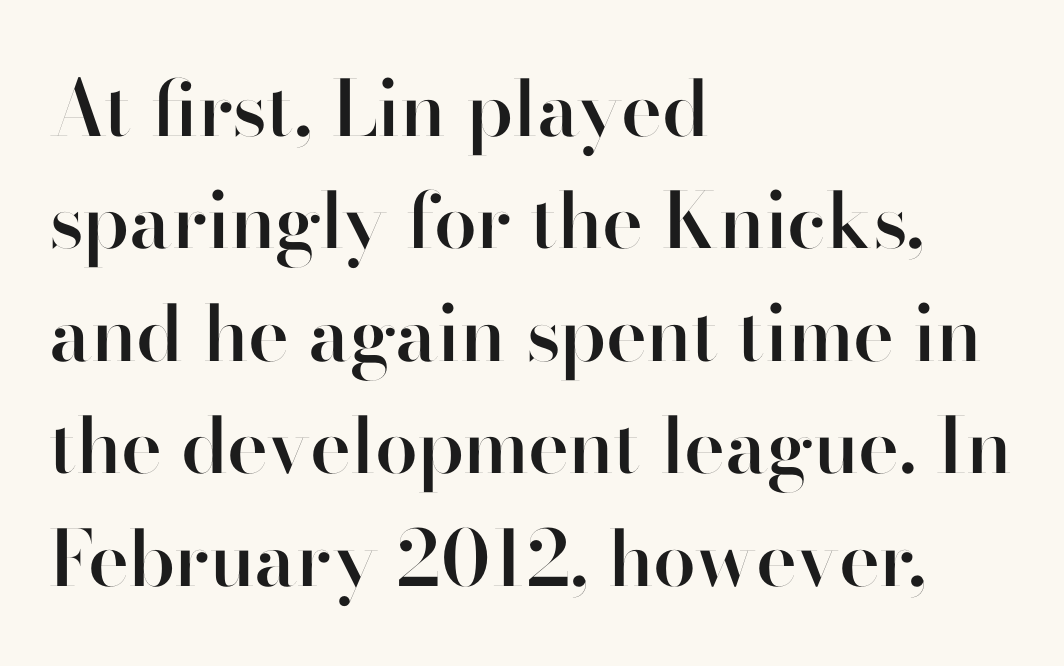
{"serif": "no", "italic": "no", "bold": "semi", "weight": "semibold", "width": "normal", "stroke_contrast": "high", "x_height": "small", "monospaced": "no", "underline": "no", "align": "left", "line_spacing": "normal", "line_spacing_ratio": 1.46, "letter_spacing": "normal", "letter_spacing_em": 0.0, "glyph_px": 77}
